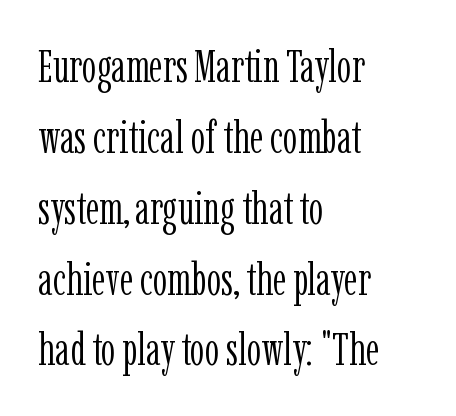
Designer's note — italics off, roman on. In terms of letterform style, serifs are clearly present. Line starts are locked; line ends wander. These lines keep a tight, regular rhythm from letter to letter. Quick note: interline space is typical. Note the varied advance widths — an 'i' is clearly narrower than an 'm'.
